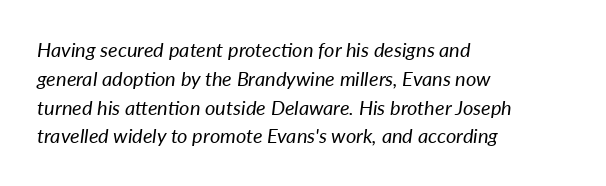
Looking at the ascenders, they clearly lean. This rendering features lettering with no underline. The passage is arranged the way most books set body copy — flush left. The rendering uses a moderate line-height, typical for paragraphs. Weight: in the light-to-regular range. Here the glyphs are tracked normally, forming tight word shapes.
